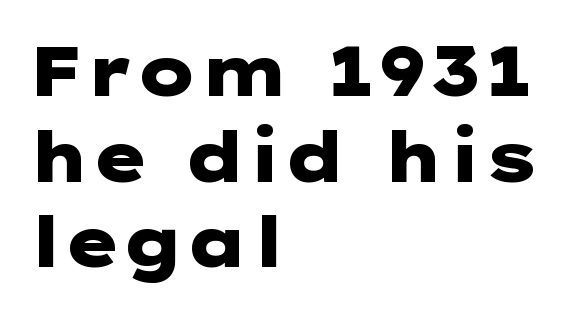
{"serif": "no", "italic": "no", "bold": "yes", "weight": "heavy", "width": "wide", "stroke_contrast": "low", "x_height": "medium", "underline": "no", "align": "left", "line_spacing_ratio": 1.24, "letter_spacing": "normal", "letter_spacing_em": 0.0, "glyph_px": 69}
